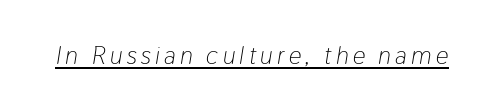
{"italic": "yes", "lean": "right", "slant_degrees": 9, "bold": "no", "underline": "yes", "glyph_px": 25}
